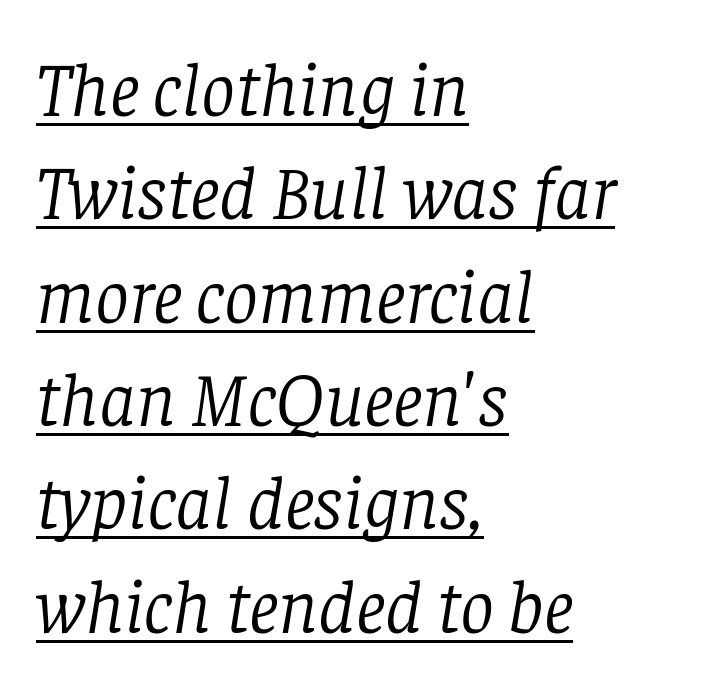
Rows of type keep a routine distance in the vertical direction. The passage is arranged the way most books set body copy — flush left. To sum up the face: it has serifs. You could call the tracking neutral — neither tight nor loose.
